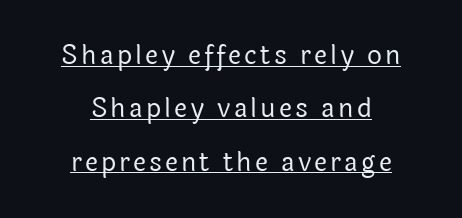
{"italic": "no", "bold": "no", "underline": "yes", "align": "center", "line_spacing": "loose", "line_spacing_ratio": 2.05, "glyph_px": 26}
